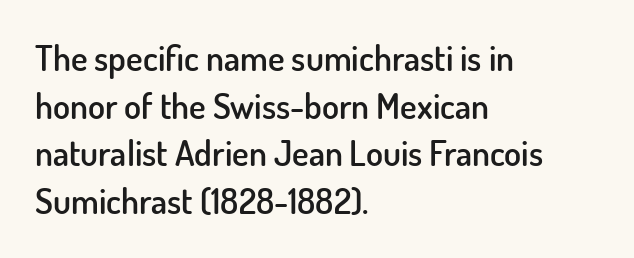
Unlike italic type, these characters show no tilt at all. Rule under the text: the space is simply empty. Reading down the block, your eye returns to a fixed left position each line. A bit beefed up — I'd call it semibold rather than bold. A typesetter would call this proportional, since set widths differ per character. This rendering employs a face without finishing strokes, i.e., a sans-serif.
